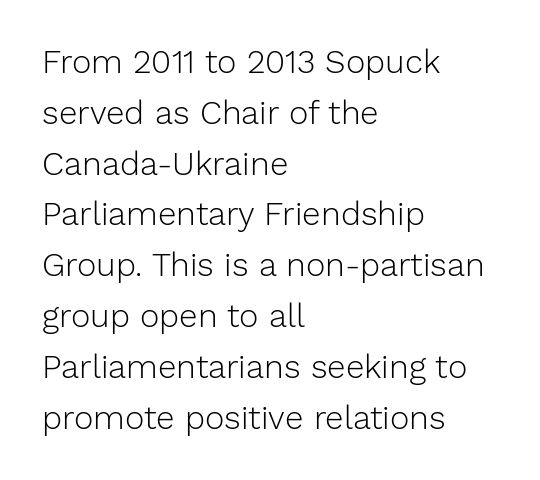
{"serif": "no", "italic": "no", "bold": "no", "weight": "light", "width": "normal", "stroke_contrast": "low", "x_height": "medium", "monospaced": "no", "underline": "no", "align": "left", "line_spacing": "normal", "line_spacing_ratio": 1.54, "letter_spacing": "normal", "letter_spacing_em": 0.0, "glyph_px": 33}
